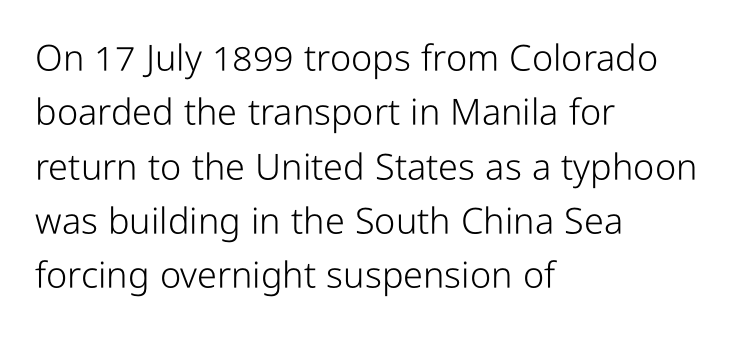
The image shows 36 px light, condensed sans-serif type, upright; set left-aligned, normal line spacing (1.51x), normal letter spacing, not underlined; low stroke contrast and a medium x-height.
